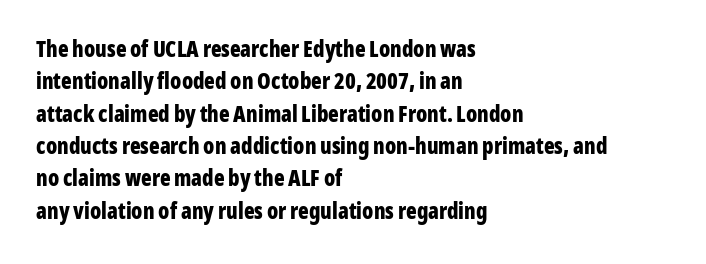
The image shows 22 px bold type, upright; set left-aligned, normal line spacing (1.47x), normal letter spacing, not underlined.
